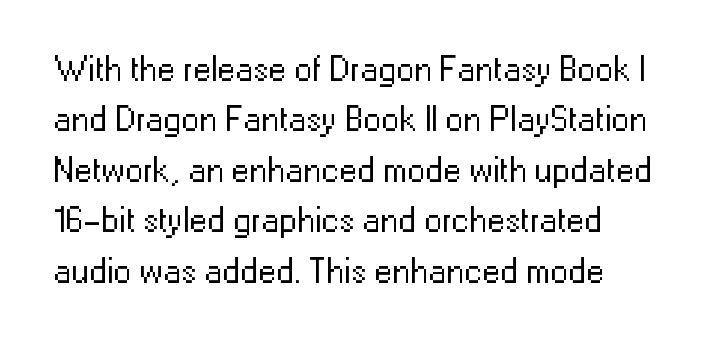
{"serif": "no", "italic": "no", "bold": "no", "weight": "regular", "width": "normal", "stroke_contrast": "low", "x_height": "medium", "monospaced": "no", "underline": "no", "line_spacing": "normal", "line_spacing_ratio": 1.4, "letter_spacing": "normal", "letter_spacing_em": 0.0, "glyph_px": 36}
